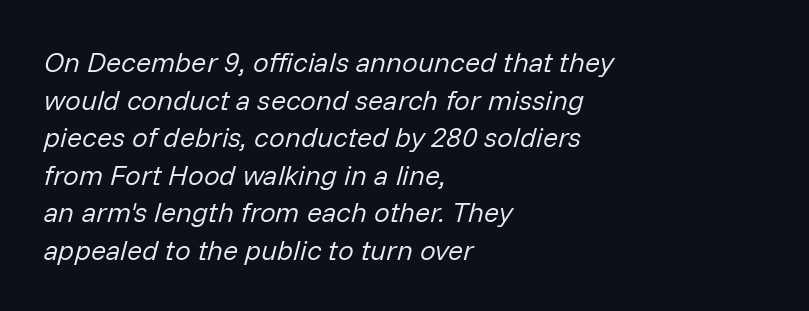
The image shows 28 px regular-weight type, italic (leaning right); set left-aligned, normal line spacing (1.34x), normal letter spacing, not underlined; low stroke contrast and a medium x-height.
